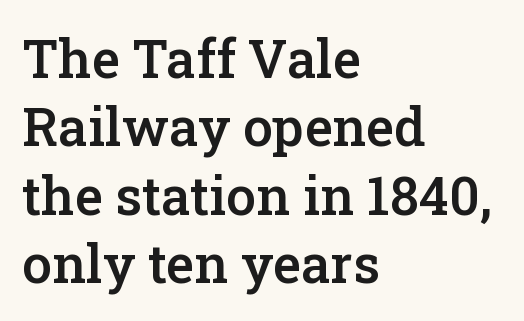
The image shows 53 px semibold serif type, upright; set left-aligned, normal line spacing (1.29x), normal letter spacing, not underlined; low stroke contrast and a medium x-height.
